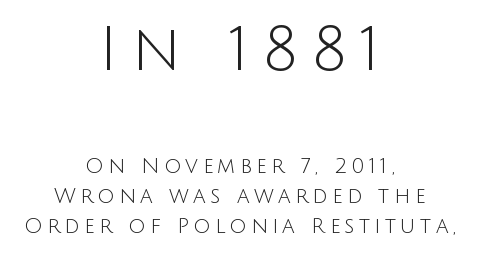
The gap between lines stays unmarked. Successive baselines arrive at the customary interval. Does the copy run flush right? No — it is centered line by line. Regarding serifs, this sample does without them. Compared with typical body copy, the letter spacing here is much looser.
